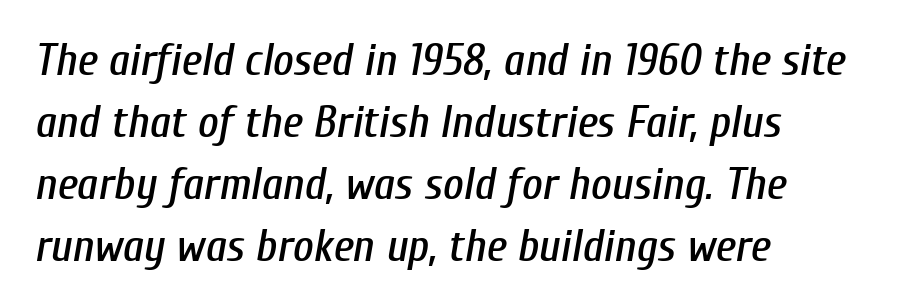
The image shows 45 px condensed type, italic (leaning right); set left-aligned, normal line spacing (1.38x), normal letter spacing, not underlined; low stroke contrast and a medium x-height.
